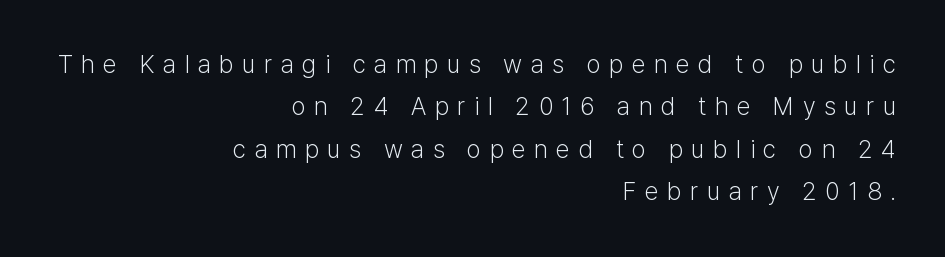
{"italic": "no", "bold": "no", "underline": "no", "align": "right", "line_spacing": "normal", "line_spacing_ratio": 1.7, "letter_spacing": "wide", "letter_spacing_em": 0.34, "glyph_px": 25}
